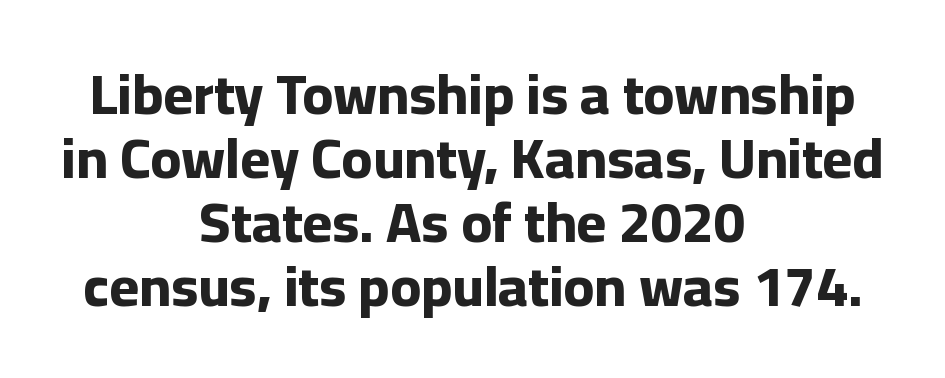
The image shows 57 px bold sans-serif type, upright; set centered, tight line spacing (1.12x), normal letter spacing, not underlined; low stroke contrast and a medium x-height.
